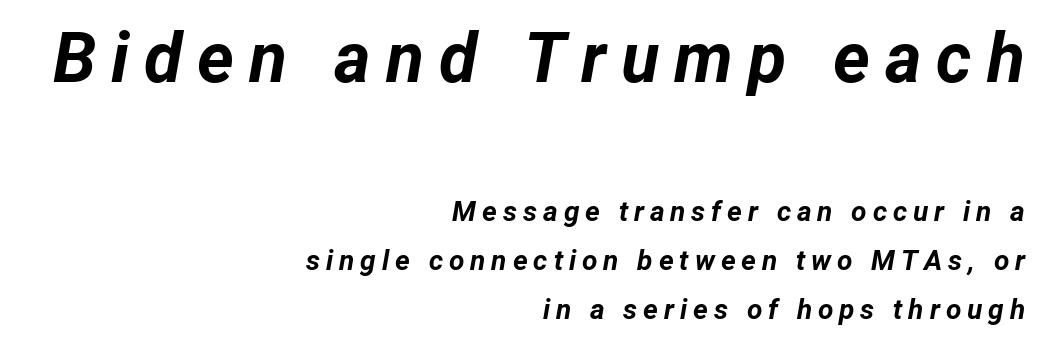
{"italic": "yes", "lean": "right", "slant_degrees": 12, "bold": "yes", "weight": "bold", "width": "normal", "stroke_contrast": "low", "x_height": "medium", "monospaced": "no", "underline": "no", "align": "right", "line_spacing_ratio": 1.75, "letter_spacing": "wide", "letter_spacing_em": 0.21, "larger_block": "first", "size_ratio": 2.5, "glyph_px": 70}
